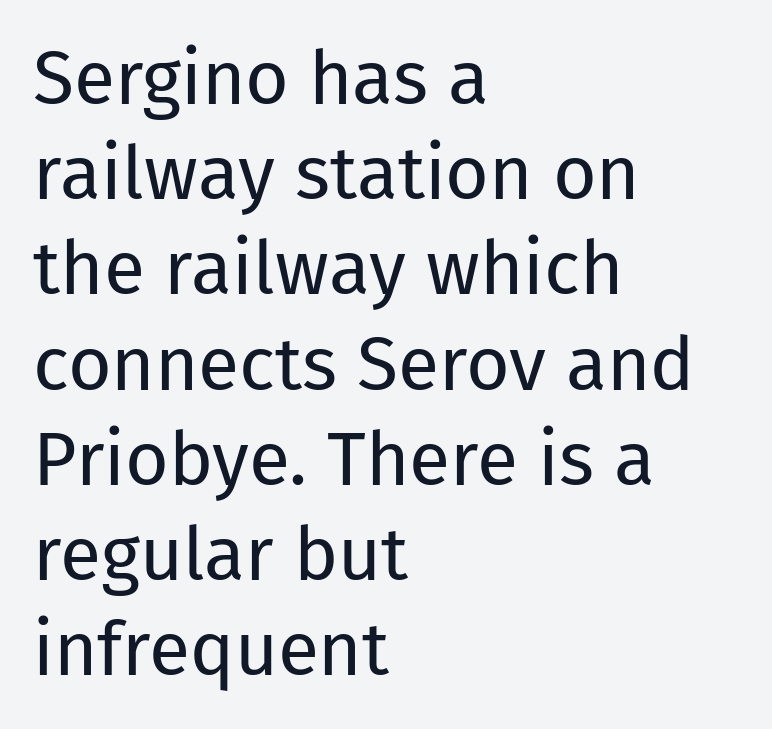
The rendering uses natural spacing where letterforms have individual widths. Weight: regular or lighter. The rows are spaced the way most documents space them. Left-aligned paragraph, ragged on the right.
